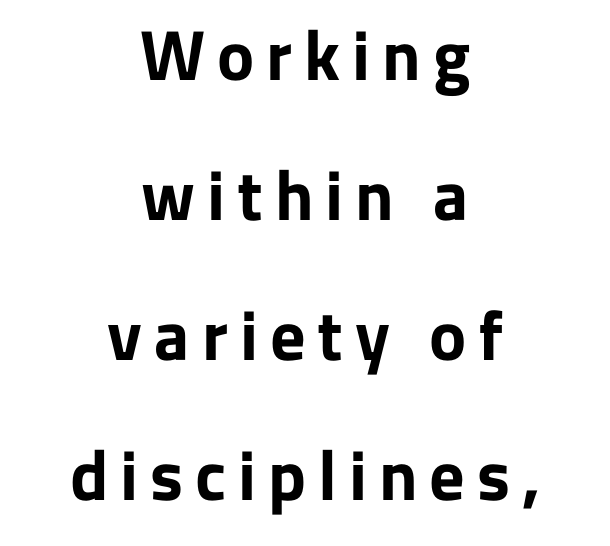
The image shows 70 px bold sans-serif type, upright; set centered, loose line spacing (2.0x), not underlined; low stroke contrast and a medium x-height.
